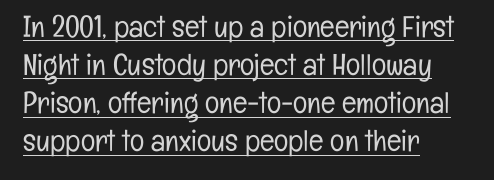
Compared with typical body copy, the letter spacing here is the same. This rendering uses left alignment, leaving the right contour irregular. In terms of posture, this sample is upright. Think of a printed novel: that variable character pitch is what you see here. These lines sit exactly where default settings would place them.
